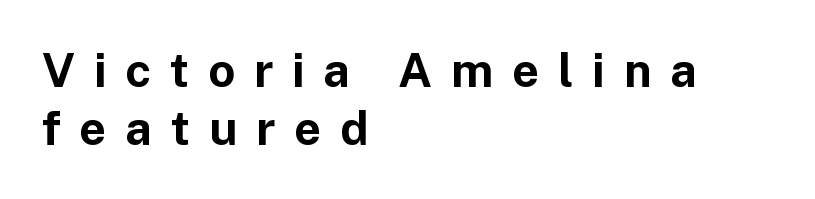
{"serif": "no", "italic": "no", "bold": "yes", "weight": "bold", "width": "normal", "stroke_contrast": "low", "x_height": "medium", "monospaced": "no", "underline": "no", "align": "left", "line_spacing_ratio": 1.24, "letter_spacing": "wide", "letter_spacing_em": 0.4, "glyph_px": 47}
